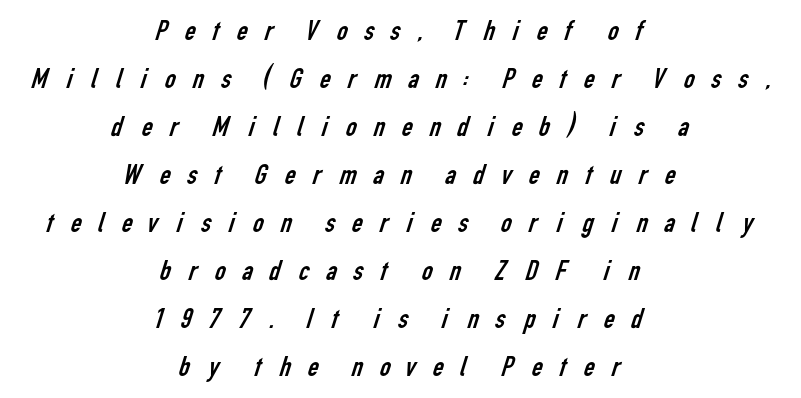
Q: Is the text bold? A: No.
Q: Is the typeface a serif or a sans-serif typeface? A: Sans-serif.
Q: Is the text underlined? A: No.
Q: How is the paragraph aligned? A: Centered.
Q: Is the spacing between letters normal or unusually wide? A: Unusually wide.
Q: Is the spacing between lines tight, normal or loose? A: Normal.
Q: Width (condensed, normal, or wide)? A: Condensed.
Q: Stroke contrast? A: Low.
Q: x-height? A: Medium.
Q: Monospaced? A: No.
